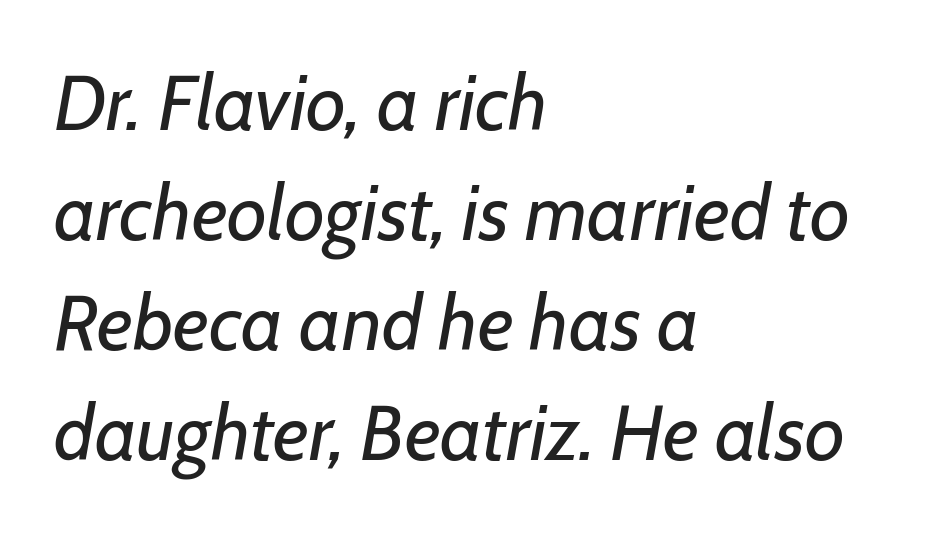
The image shows 78 px regular-weight type, italic (leaning right); set left-aligned, normal line spacing (1.41x), normal letter spacing, not underlined; low stroke contrast and a medium x-height.
